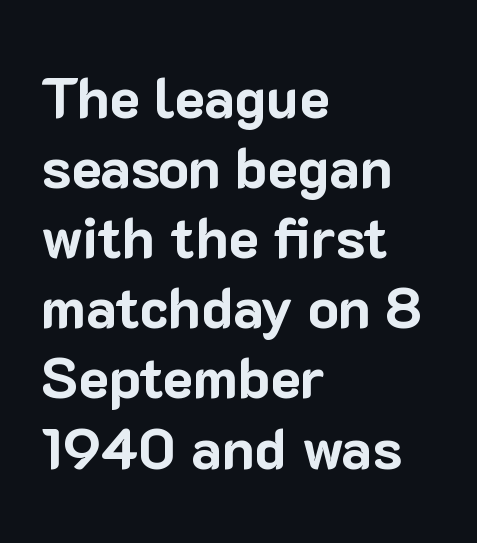
No feet cap the strokes, marking this as sans-serif type. The gaps between neighbouring characters are ordinary and unremarkable. It's the straight-up-and-down kind of type. Type without underlining. You could not count columns in this text — the font is proportionally spaced.
